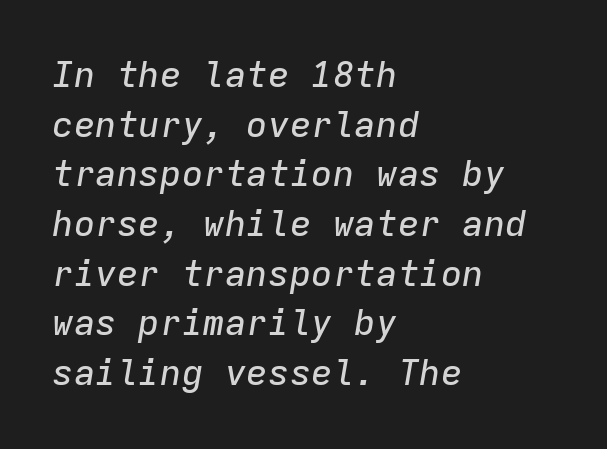
{"italic": "yes", "lean": "right", "slant_degrees": 9, "width": "normal", "stroke_contrast": "low", "x_height": "medium", "monospaced": "yes", "underline": "no", "align": "left", "line_spacing": "normal", "line_spacing_ratio": 1.38, "letter_spacing": "normal", "letter_spacing_em": 0.0, "glyph_px": 36}
